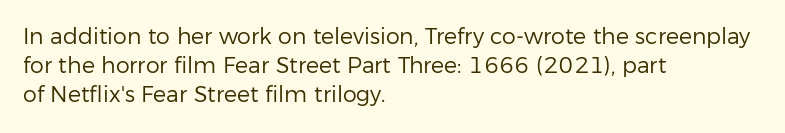
Q: Is the text bold? A: No.
Q: Is the text italic (slanted)? A: No, it is upright.
Q: Is the text underlined? A: No.
Q: How is the paragraph aligned? A: Left-aligned.
Q: Is the spacing between letters normal or unusually wide? A: Normal.
Q: Is the spacing between lines tight, normal or loose? A: Normal.
